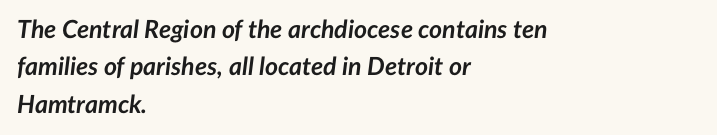
The image shows 25 px bold type, italic (leaning right); set left-aligned, normal line spacing (1.5x), normal letter spacing, not underlined.
